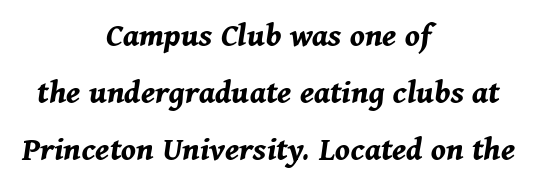
Q: Is the text bold? A: Yes.
Q: Is the text italic (slanted)? A: Yes, it leans right by about 11 degrees.
Q: Is the text underlined? A: No.
Q: How is the paragraph aligned? A: Centered.
Q: Is the spacing between letters normal or unusually wide? A: Normal.
Q: Is the spacing between lines tight, normal or loose? A: Normal.
Q: Width (condensed, normal, or wide)? A: Normal.
Q: Stroke contrast? A: Medium.
Q: x-height? A: Medium.
Q: Monospaced? A: No.
